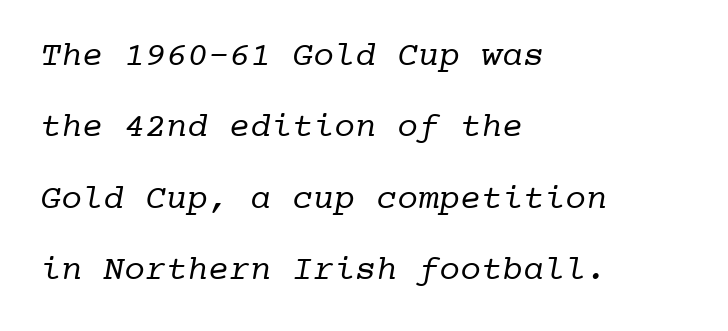
How are the letters spaced? Ordinarily, with no added tracking. Fixed-width glyphs throughout — classic coding-font behaviour. Visually the block forms a straight wall on the left and a jagged coastline on the right. No chunkiness to these letters — they're not bold. The type family on display is of the serif kind. A bare baseline throughout the passage.
